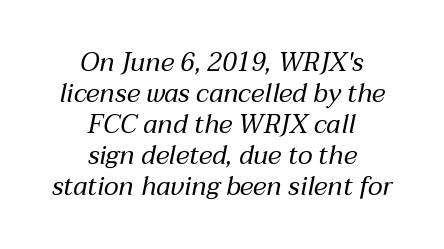
Q: Is the text bold? A: No.
Q: Is the text italic (slanted)? A: Yes, it leans right by about 12 degrees.
Q: Is the text underlined? A: No.
Q: How is the paragraph aligned? A: Centered.
Q: Is the spacing between letters normal or unusually wide? A: Normal.
